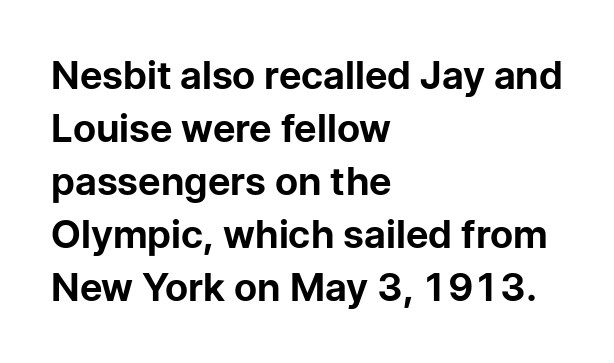
{"serif": "no", "italic": "no", "bold": "yes", "weight": "bold", "width": "normal", "stroke_contrast": "low", "x_height": "medium", "monospaced": "no", "underline": "no", "align": "left", "line_spacing": "normal", "line_spacing_ratio": 1.36, "letter_spacing": "normal", "letter_spacing_em": 0.0, "glyph_px": 39}
